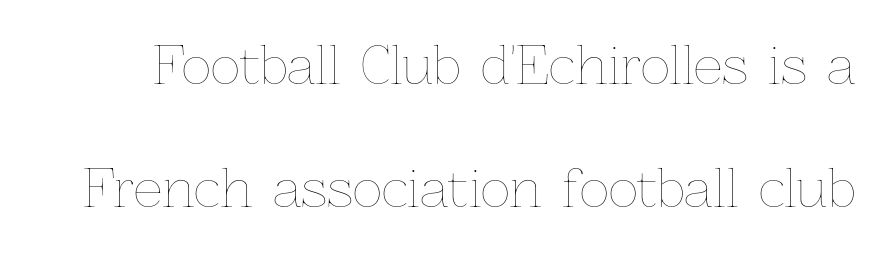
The image shows 51 px thin type, upright; set loose line spacing (2.41x), normal letter spacing, not underlined; low stroke contrast and a medium x-height.
